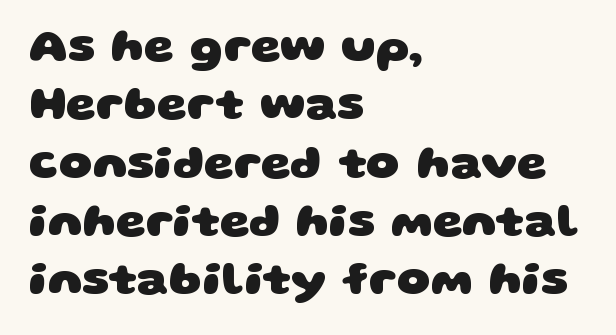
The lines in this sample share a left origin and differ only in where they stop. The face used here is proportionally spaced, like ordinary book or web type. Underlining? Definitely not there. Here the glyphs are tracked normally, forming tight word shapes. The strokes are fattened all the way to bold.
